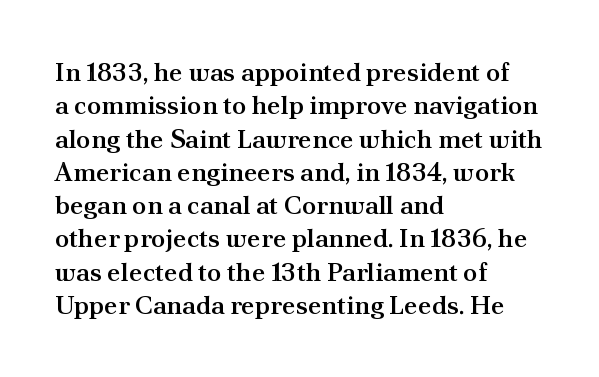
The line texture is even and compact thanks to regular tracking. Tall strokes in this sample are plumb rather than angled. The paragraph shown leans on its left margin. The strip under each line holds only bare page.
